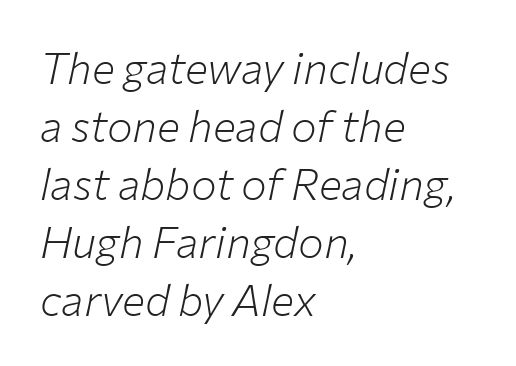
The lines in this sample share a left origin and differ only in where they stop. A typesetter would call this zero additional tracking. If you measured baseline to baseline, you'd find a middling distance. The strokes carry an ordinary text weight at most. These lines are rendered in a variable-pitch font. Nobody drew a line under any word here.
